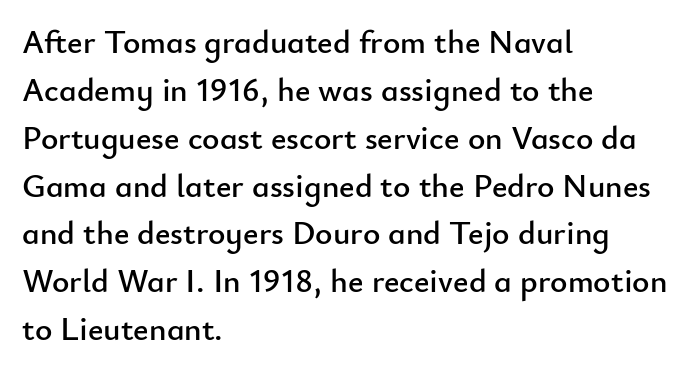
The image shows 33 px sans-serif type, upright; set left-aligned, normal line spacing (1.45x), normal letter spacing, not underlined; low stroke contrast and a small x-height.
